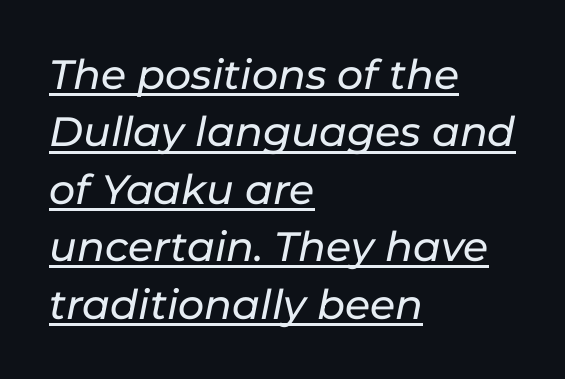
The image shows 41 px text type, italic (leaning right); set left-aligned, normal line spacing (1.4x), normal letter spacing, underlined; low stroke contrast and a medium x-height.
